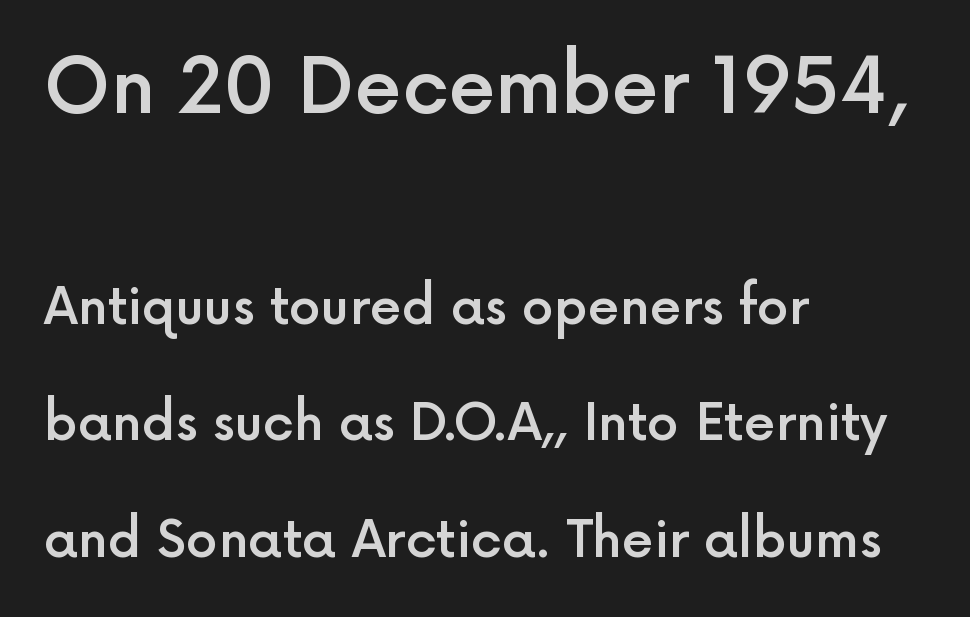
{"serif": "no", "italic": "no", "bold": "semi", "weight": "semibold", "width": "normal", "x_height": "medium", "monospaced": "no", "underline": "no", "align": "left", "line_spacing": "loose", "line_spacing_ratio": 2.28, "letter_spacing": "normal", "letter_spacing_em": 0.0, "larger_block": "first", "size_ratio": 1.49, "glyph_px": 76}
